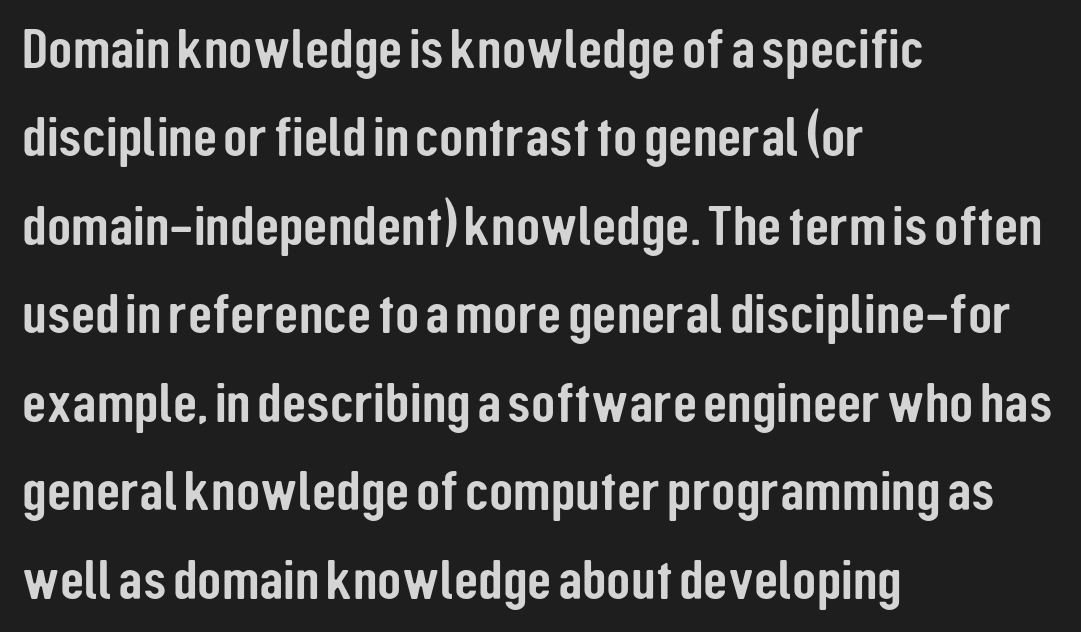
The image shows 56 px condensed sans-serif type, upright; set left-aligned, normal line spacing (1.58x), normal letter spacing, not underlined; low stroke contrast and a medium x-height.
